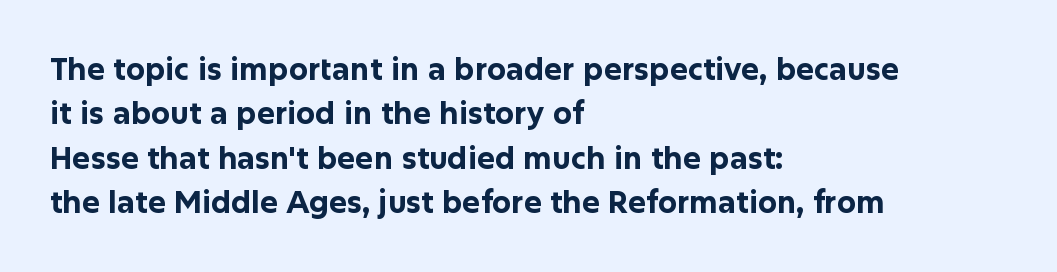
Look at the bottom of the vertical strokes: they stop flat, with no serifs. Honestly, the row spacing looks completely unremarkable. These lines were composed using upright roman letters. Do the characters align in a grid? No, the font is proportional. Does the weight exceed regular? Yes, all the way to bold. The lines in this sample share a left origin and differ only in where they stop.
